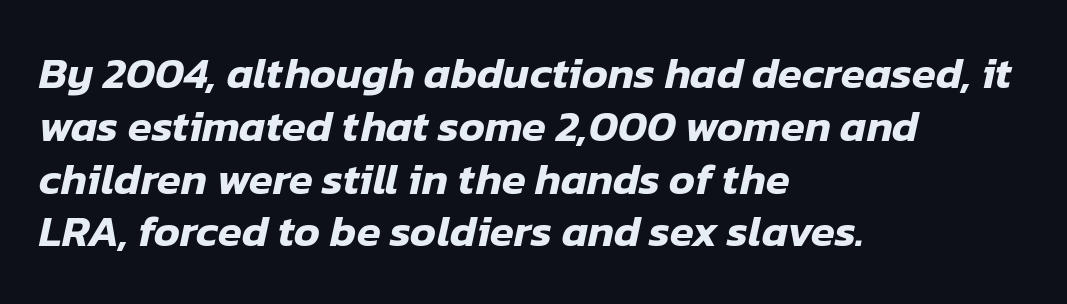
Teacher's note: observe the even left margin — that is flush-left alignment. The face used here has a pronounced slope to its letters. Here the glyphs are tracked normally, forming tight word shapes. Descenders hang freely into open space.
